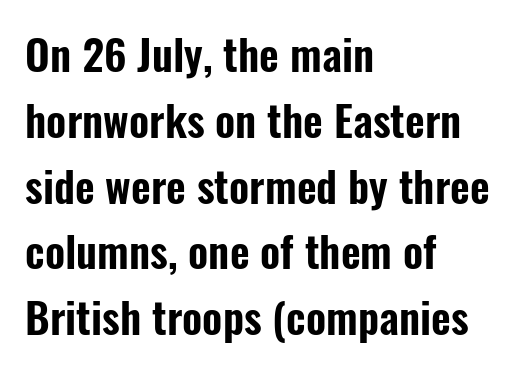
Q: Is the text italic (slanted)? A: No, it is upright.
Q: Is the typeface a serif or a sans-serif typeface? A: Sans-serif.
Q: Is the text underlined? A: No.
Q: How is the paragraph aligned? A: Left-aligned.
Q: Is the spacing between letters normal or unusually wide? A: Normal.
Q: Is the spacing between lines tight, normal or loose? A: Normal.
Q: Width (condensed, normal, or wide)? A: Condensed.
Q: Stroke contrast? A: Low.
Q: x-height? A: Medium.
Q: Monospaced? A: No.
